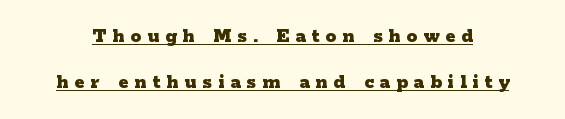
Q: Is the text bold? A: Yes.
Q: Is the text italic (slanted)? A: No, it is upright.
Q: Is the text underlined? A: Yes.
Q: Is the spacing between letters normal or unusually wide? A: Unusually wide.
Q: Is the spacing between lines tight, normal or loose? A: Loose.
